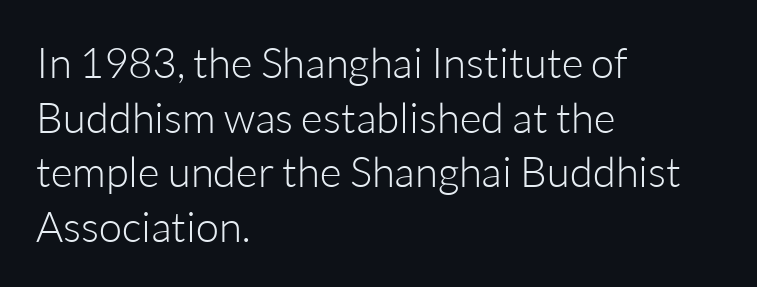
The image shows 42 px light sans-serif type, upright; set left-aligned, normal line spacing (1.3x), normal letter spacing, not underlined; low stroke contrast and a medium x-height.
